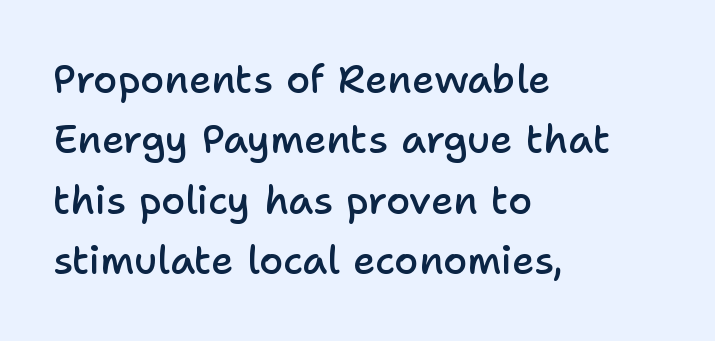
On the weight axis this lands at semibold, roughly 600. Each word holds together tightly as a unit, with standard inter-letter gaps. The text block is weighted toward the left margin, trailing off unevenly rightward. The passage shown is typed in a proportional face where columns would drift. Each new line begins a customary step beneath the previous one. A typesetter would label this face a sans.
